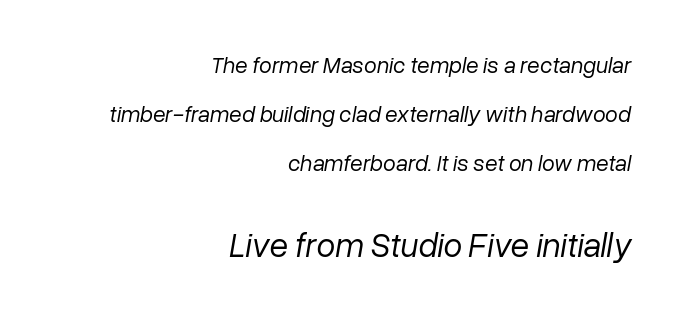
{"italic": "yes", "lean": "right", "slant_degrees": 10, "bold": "no", "weight": "regular", "width": "normal", "stroke_contrast": "low", "x_height": "medium", "monospaced": "no", "underline": "no", "align": "right", "line_spacing": "loose", "line_spacing_ratio": 2.12, "letter_spacing": "normal", "letter_spacing_em": 0.0, "larger_block": "second", "size_ratio": 1.48, "glyph_px": 34}
